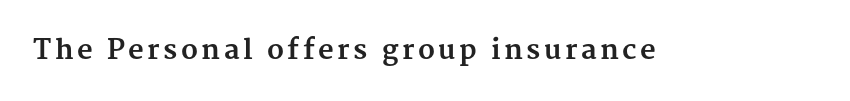
The image shows 27 px bold type, upright; set not underlined.
